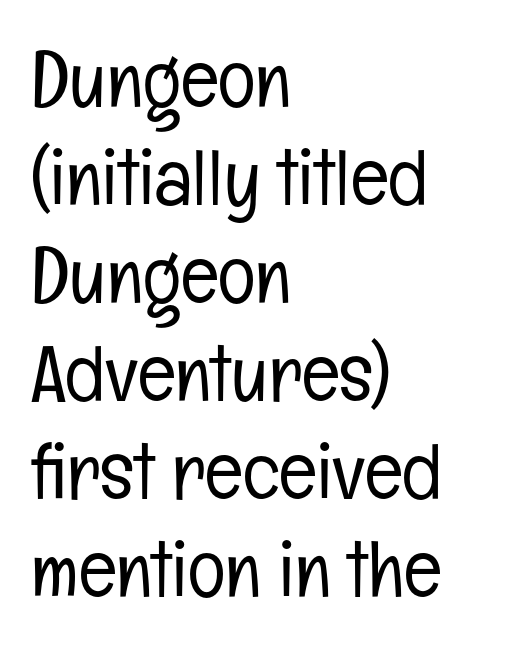
The image shows 79 px light, condensed sans-serif type, upright; set left-aligned, line spacing 1.24x, normal letter spacing, not underlined; low stroke contrast and a medium x-height.
